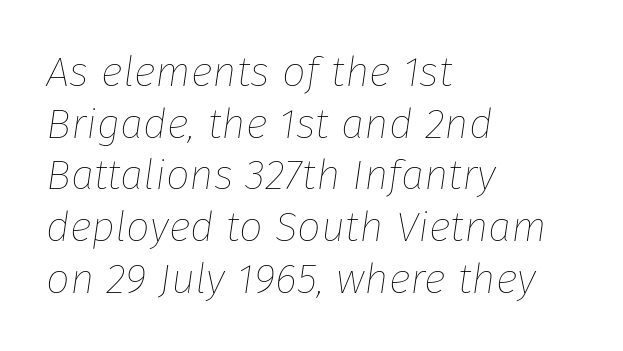
Q: Is the text bold? A: No.
Q: Is the text italic (slanted)? A: Yes, it leans right by about 8 degrees.
Q: Is the text underlined? A: No.
Q: How is the paragraph aligned? A: Left-aligned.
Q: Is the spacing between letters normal or unusually wide? A: Normal.
Q: Width (condensed, normal, or wide)? A: Normal.
Q: Stroke contrast? A: Low.
Q: x-height? A: Medium.
Q: Monospaced? A: No.
